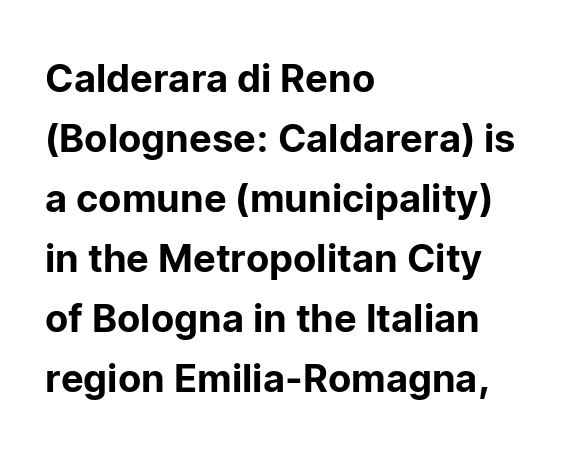
Q: Is the text italic (slanted)? A: No, it is upright.
Q: Is the typeface a serif or a sans-serif typeface? A: Sans-serif.
Q: Is the text underlined? A: No.
Q: How is the paragraph aligned? A: Left-aligned.
Q: Is the spacing between letters normal or unusually wide? A: Normal.
Q: Is the spacing between lines tight, normal or loose? A: Normal.
Q: Width (condensed, normal, or wide)? A: Normal.
Q: Stroke contrast? A: Low.
Q: x-height? A: Medium.
Q: Monospaced? A: No.
